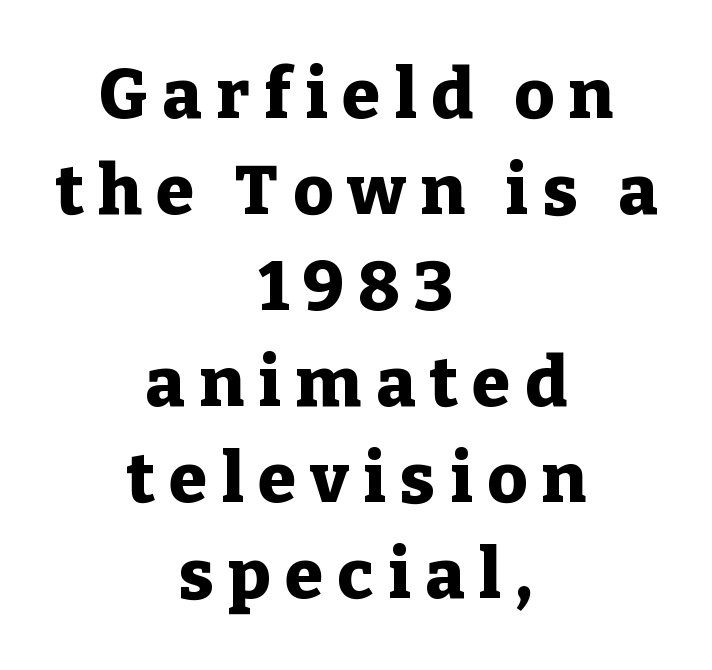
Q: Is the text bold? A: Yes.
Q: Is the text italic (slanted)? A: No, it is upright.
Q: Is the typeface a serif or a sans-serif typeface? A: Serif.
Q: Is the text underlined? A: No.
Q: How is the paragraph aligned? A: Centered.
Q: Is the spacing between letters normal or unusually wide? A: Unusually wide.
Q: Is the spacing between lines tight, normal or loose? A: Normal.
Q: Width (condensed, normal, or wide)? A: Normal.
Q: Stroke contrast? A: Low.
Q: x-height? A: Medium.
Q: Monospaced? A: No.
